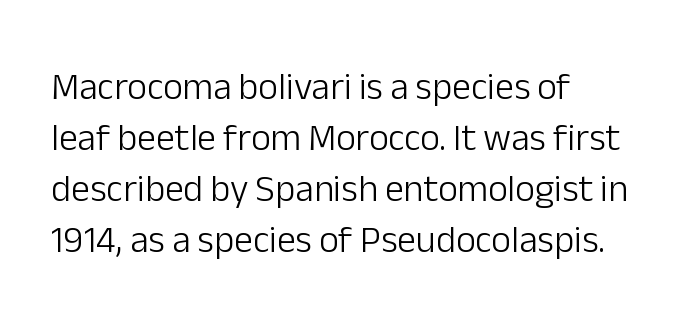
Q: Is the text bold? A: No.
Q: Is the text italic (slanted)? A: No, it is upright.
Q: Is the typeface a serif or a sans-serif typeface? A: Sans-serif.
Q: Is the text underlined? A: No.
Q: How is the paragraph aligned? A: Left-aligned.
Q: Is the spacing between letters normal or unusually wide? A: Normal.
Q: Is the spacing between lines tight, normal or loose? A: Normal.
Q: Width (condensed, normal, or wide)? A: Normal.
Q: Stroke contrast? A: Low.
Q: x-height? A: Medium.
Q: Monospaced? A: No.
